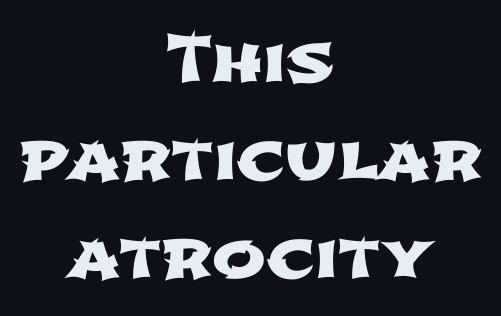
Q: Is the typeface a serif or a sans-serif typeface? A: Sans-serif.
Q: Is the text underlined? A: No.
Q: How is the paragraph aligned? A: Centered.
Q: Is the spacing between letters normal or unusually wide? A: Normal.
Q: Is the spacing between lines tight, normal or loose? A: Normal.
Q: Width (condensed, normal, or wide)? A: Wide.
Q: Stroke contrast? A: Low.
Q: x-height? A: Medium.
Q: Monospaced? A: No.
